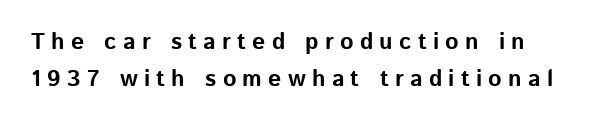
Q: Is the text bold? A: Yes.
Q: Is the text italic (slanted)? A: No, it is upright.
Q: Is the text underlined? A: No.
Q: Is the spacing between letters normal or unusually wide? A: Unusually wide.
Q: Is the spacing between lines tight, normal or loose? A: Normal.
